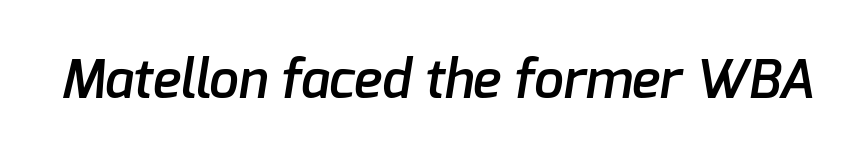
A bare baseline throughout the passage. A bit beefed up — I'd call it semibold rather than bold. These lines keep a tight, regular rhythm from letter to letter. The passage shown is typed in a proportional face where columns would drift. The passage shown is typeset with a sans-serif family.
